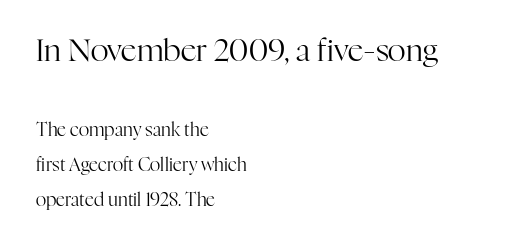
Letters rest on an invisible, unmarked baseline. The space between consecutive lines is lavish. The emphasis by scale lands on block number one, above. Stroke terminals: seriffed. This sample uses an upright cut, with every glyph sitting square on the baseline. Layout note: lines flush left.
